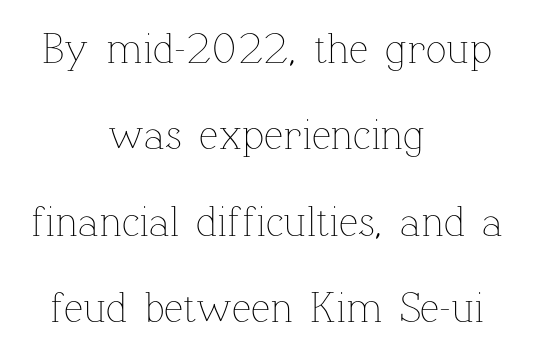
The image shows 43 px thin type, upright; set centered, loose line spacing (2.01x), normal letter spacing, not underlined; low stroke contrast and a medium x-height.
